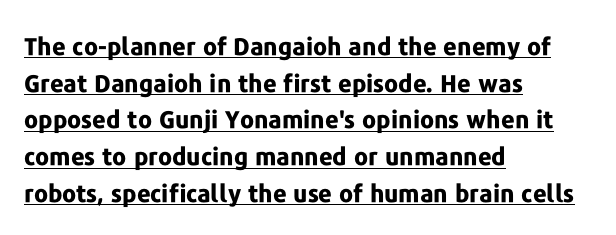
Every character sits straight up, as roman type does. Each line of the rendering has a horizontal stroke beneath the glyphs. Students, note that the glyphs here touch the page at normal intervals. Normally led — the rows are evenly, conventionally spaced. Reading down the block, your eye returns to a fixed left position each line.
